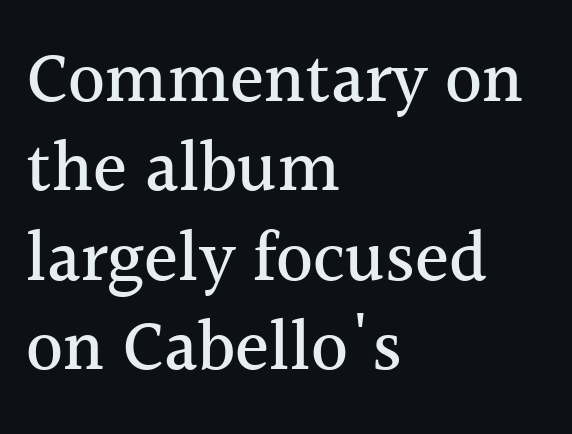
This sample is left-justified, so line endings fall wherever the words run out. Little horizontal feet cap the strokes, marking this as serif type. The face used here is proportionally spaced, like ordinary book or web type. The space directly below the letters is spotless. The leading is moderate, giving the passage an even texture.
